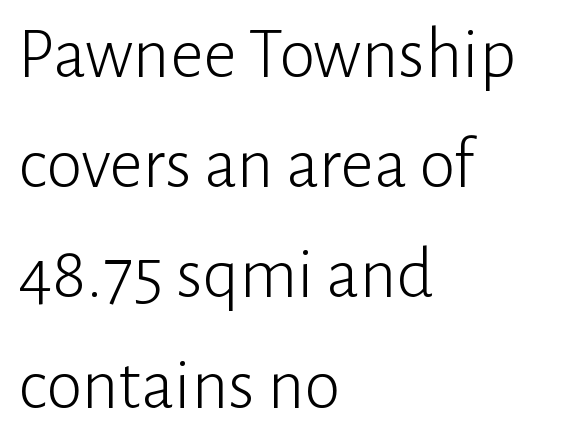
Q: Is the text bold? A: No.
Q: Is the text italic (slanted)? A: No, it is upright.
Q: Is the typeface a serif or a sans-serif typeface? A: Sans-serif.
Q: Is the text underlined? A: No.
Q: How is the paragraph aligned? A: Left-aligned.
Q: Is the spacing between letters normal or unusually wide? A: Normal.
Q: Is the spacing between lines tight, normal or loose? A: Normal.
Q: Width (condensed, normal, or wide)? A: Normal.
Q: Stroke contrast? A: Low.
Q: x-height? A: Medium.
Q: Monospaced? A: No.
